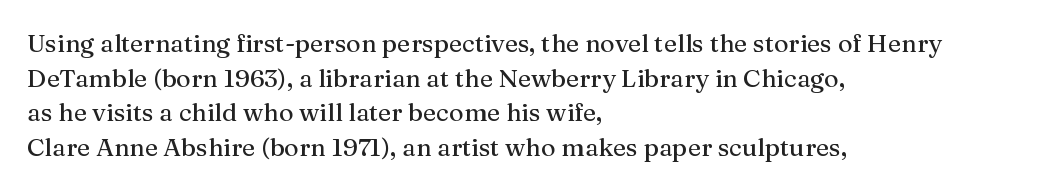
The image shows 25 px text type, upright; set left-aligned, normal line spacing (1.39x), normal letter spacing, not underlined.
